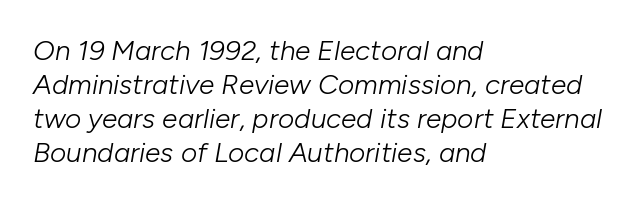
The image shows 28 px light type, italic (leaning right); set left-aligned, line spacing 1.22x, normal letter spacing, not underlined; low stroke contrast and a medium x-height.
